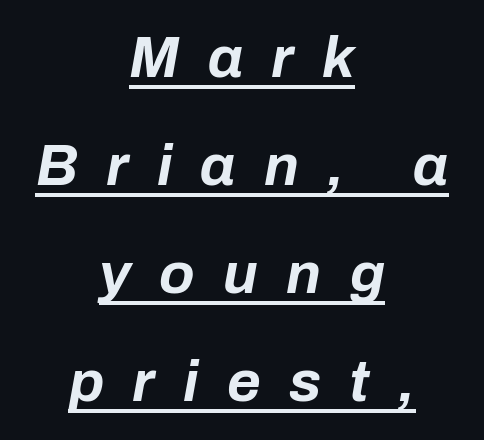
{"italic": "yes", "lean": "right", "slant_degrees": 10, "bold": "yes", "weight": "bold", "width": "normal", "stroke_contrast": "low", "x_height": "medium", "monospaced": "no", "underline": "yes", "align": "center", "line_spacing_ratio": 1.86, "letter_spacing": "wide", "letter_spacing_em": 0.49, "glyph_px": 58}
